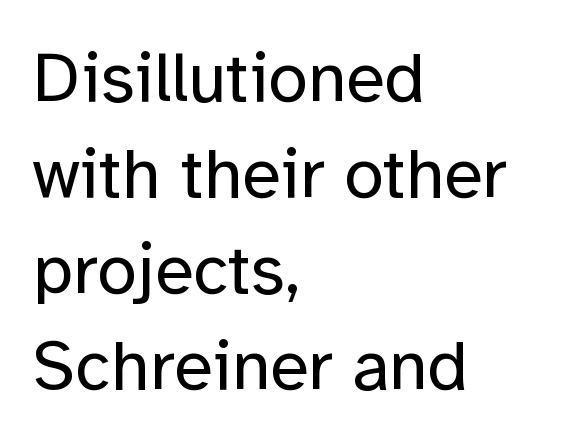
The image shows 71 px regular-weight sans-serif type, upright; set left-aligned, normal line spacing (1.35x), normal letter spacing, not underlined; low stroke contrast and a medium x-height.
